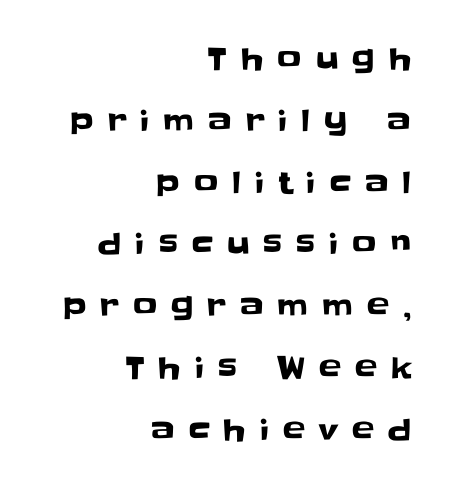
The image shows 30 px sans-serif type, upright; set right-aligned, loose line spacing (2.06x), unusually wide letter spacing (+0.46 em), not underlined; low stroke contrast and a large x-height.
